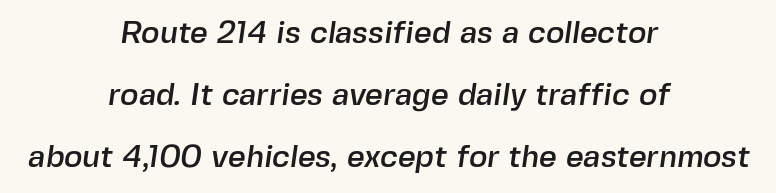
The image shows 31 px sans-serif type; set centered, loose line spacing (2.0x), normal letter spacing, not underlined; a medium x-height.
